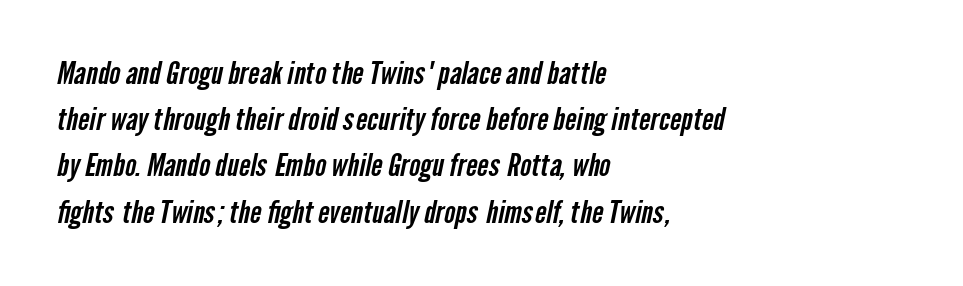
The image shows 30 px condensed sans-serif type; set left-aligned, normal line spacing (1.54x), normal letter spacing, not underlined; low stroke contrast and a medium x-height.
